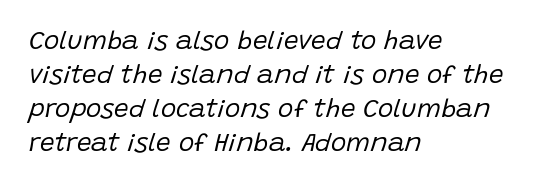
{"italic": "yes", "lean": "right", "slant_degrees": 15, "bold": "no", "underline": "no", "align": "left", "line_spacing": "normal", "line_spacing_ratio": 1.31, "letter_spacing": "normal", "letter_spacing_em": 0.0, "glyph_px": 26}
